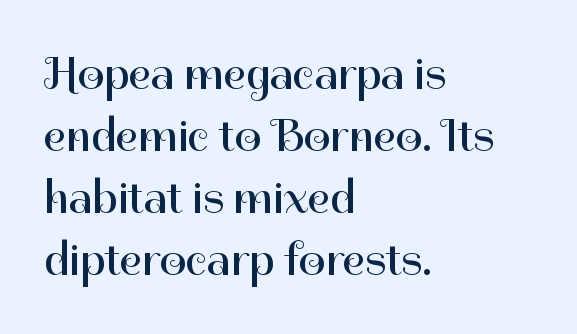
The typeface chosen for these lines omits serifs. A typesetter would call this leading conventional body-copy spacing. Anything drawn beneath the words? Only blank space. Italic: no, the glyphs are upright roman. Observe the ordinary spacing: letters are neighbours, not strangers. The lines in this sample share a left origin and differ only in where they stop.
